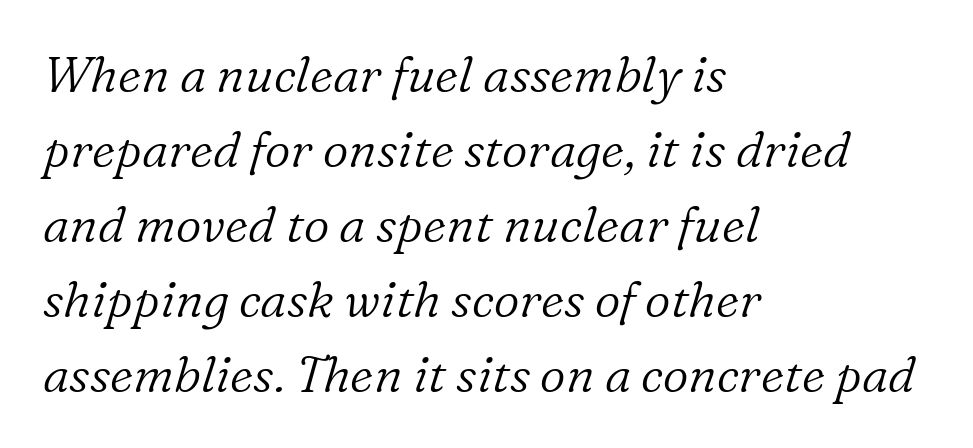
Examine the stroke ends and you'll spot serifs. You could not count columns in this text — the font is proportionally spaced. The foot of each line stays bare and open. When letters slant like this, we call the style italic. All the whitespace from short lines collects on the right.
